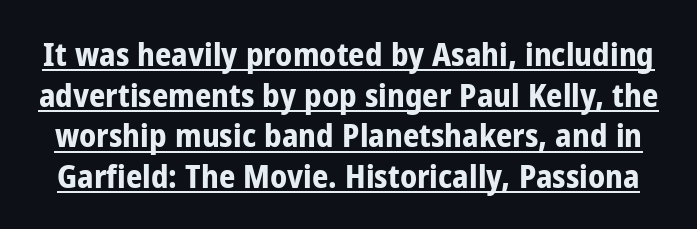
The image shows 32 px bold, condensed sans-serif type, upright; set normal line spacing (1.27x), normal letter spacing, underlined; low stroke contrast and a medium x-height.
